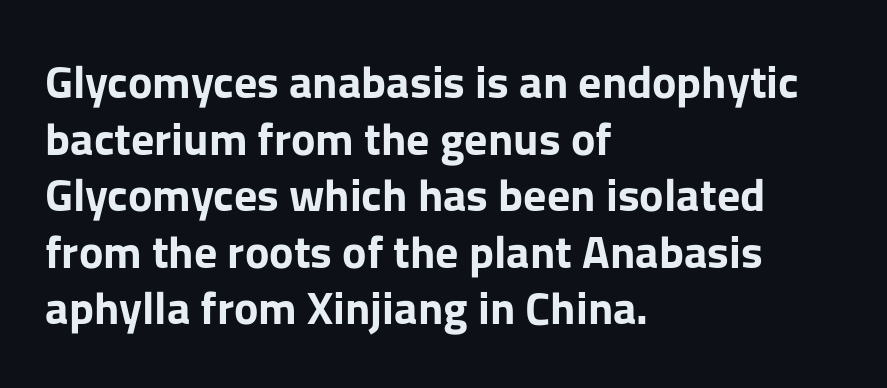
The image shows 46 px bold sans-serif type, upright; set left-aligned, line spacing 1.23x, normal letter spacing, not underlined; low stroke contrast and a medium x-height.
